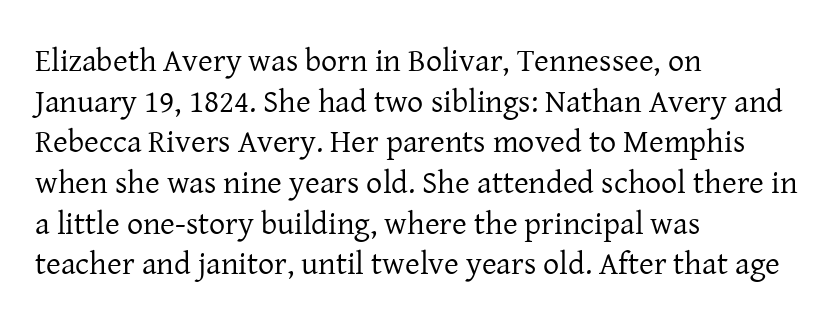
Each letter keeps its own natural width here, so spacing adapts to shape. Standard letterfit; no display-style spreading of the glyphs. Vertical strokes here are truly vertical. Compared with typical paragraphs, the rows here are spaced about the same. A quiet, ordinary-to-light weight characterises the typeface.
